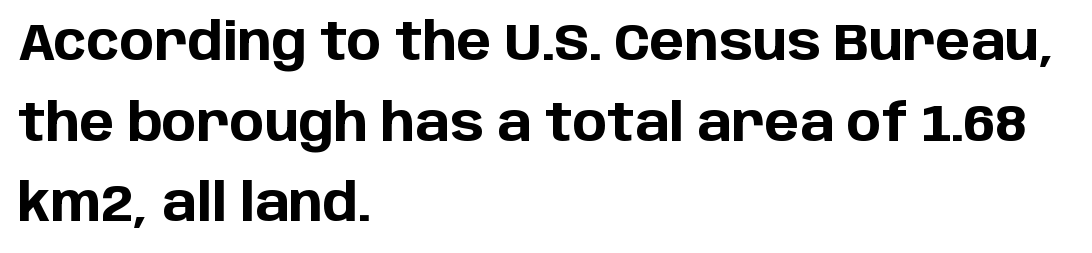
The image shows 52 px bold sans-serif type, upright; set left-aligned, normal line spacing (1.55x), normal letter spacing, not underlined; low stroke contrast and a large x-height.
